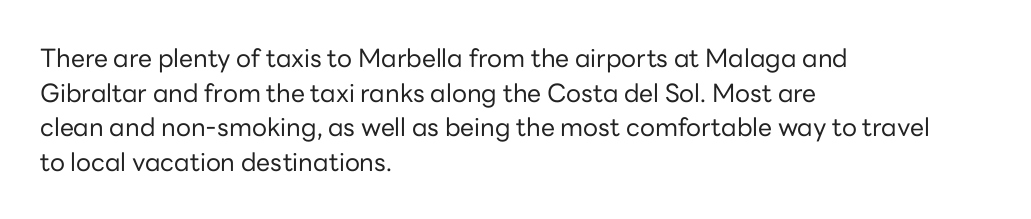
The letters stand straight up with perfectly vertical stems. The typesetter chose a ragged-right arrangement here. What's the leading like? Ordinary, nothing unusual. Nothing unusual about the tracking: characters are spaced as the font intends. Is the stroke heavy? The answer is a plain regular-or-lighter.
